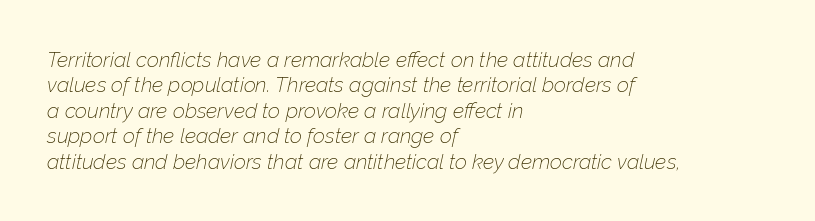
{"italic": "yes", "lean": "right", "slant_degrees": 12, "bold": "no", "underline": "no", "align": "left", "line_spacing_ratio": 1.21, "letter_spacing": "normal", "letter_spacing_em": 0.0, "glyph_px": 21}
